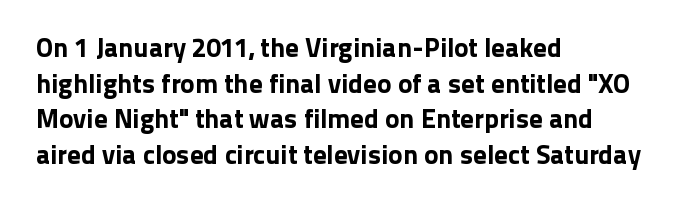
The image shows 27 px text type, upright; set left-aligned, normal line spacing (1.32x), normal letter spacing, not underlined.
